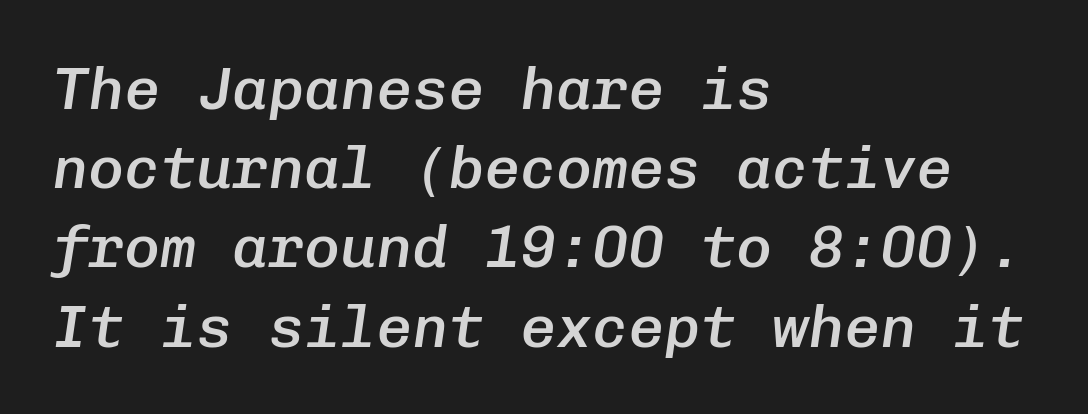
A typesetter would call this monospace, since all characters share one set width. Semibold letterforms, between regular and bold. A classic flush-left, rag-right setting is used for this passage. Would a proofreader flag this as italicized? Yes.
